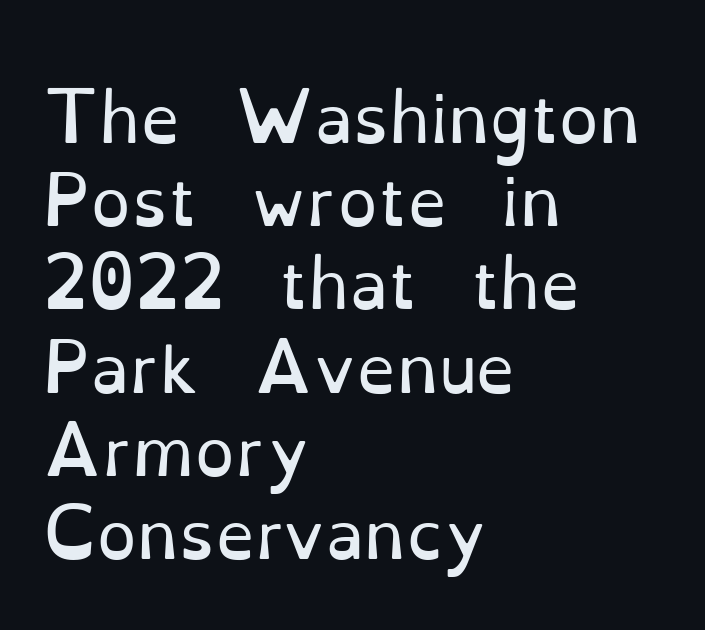
Q: Is the text bold? A: No.
Q: Is the text italic (slanted)? A: No, it is upright.
Q: Is the typeface a serif or a sans-serif typeface? A: Serif.
Q: Is the text underlined? A: No.
Q: How is the paragraph aligned? A: Left-aligned.
Q: Is the spacing between letters normal or unusually wide? A: Normal.
Q: Is the spacing between lines tight, normal or loose? A: Normal.
Q: Width (condensed, normal, or wide)? A: Normal.
Q: Stroke contrast? A: Low.
Q: x-height? A: Small.
Q: Monospaced? A: No.
